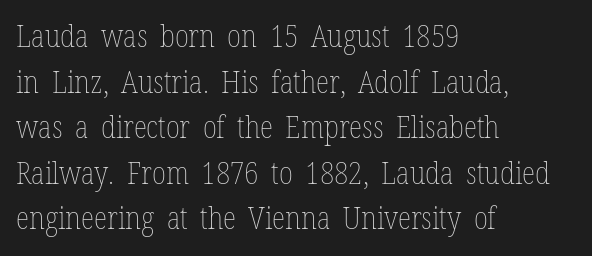
{"italic": "no", "bold": "no", "weight": "thin", "width": "condensed", "stroke_contrast": "low", "x_height": "medium", "monospaced": "no", "underline": "no", "align": "left", "line_spacing": "normal", "line_spacing_ratio": 1.47, "letter_spacing": "normal", "letter_spacing_em": 0.0, "glyph_px": 31}
